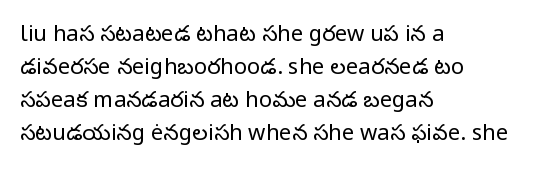
In terms of leading, this rendering sits right in the middle. Quick note: not italic, upright. Stems here are at most as thick as an everyday book face. Letter spacing: default.
